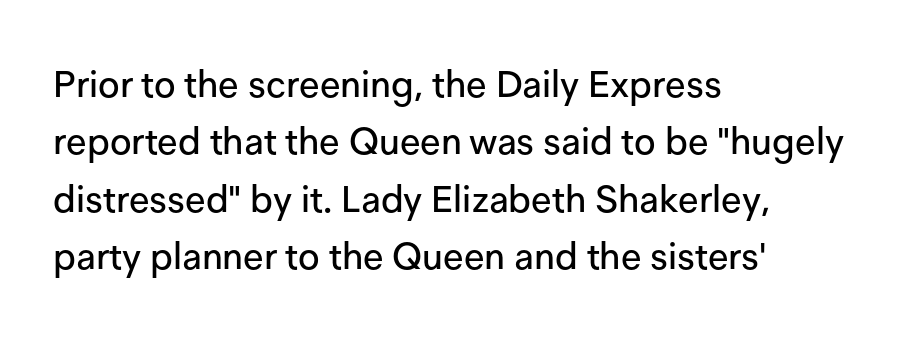
Q: Is the text italic (slanted)? A: No, it is upright.
Q: Is the typeface a serif or a sans-serif typeface? A: Sans-serif.
Q: Is the text underlined? A: No.
Q: How is the paragraph aligned? A: Left-aligned.
Q: Is the spacing between letters normal or unusually wide? A: Normal.
Q: Is the spacing between lines tight, normal or loose? A: Normal.
Q: Width (condensed, normal, or wide)? A: Normal.
Q: Stroke contrast? A: Low.
Q: x-height? A: Medium.
Q: Monospaced? A: No.
